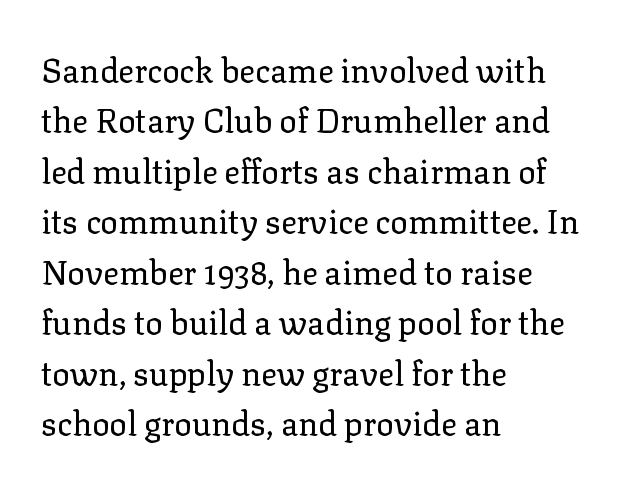
The image shows 33 px regular-weight serif type, upright; set left-aligned, normal line spacing (1.53x), normal letter spacing, not underlined; low stroke contrast and a medium x-height.
